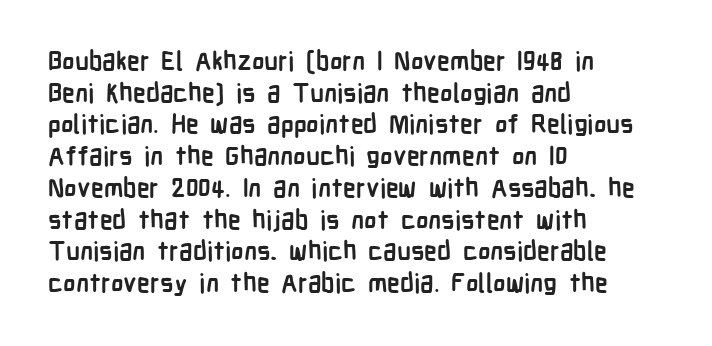
{"italic": "no", "bold": "yes", "underline": "no", "align": "left", "line_spacing_ratio": 1.22, "letter_spacing": "normal", "letter_spacing_em": 0.0, "glyph_px": 26}
